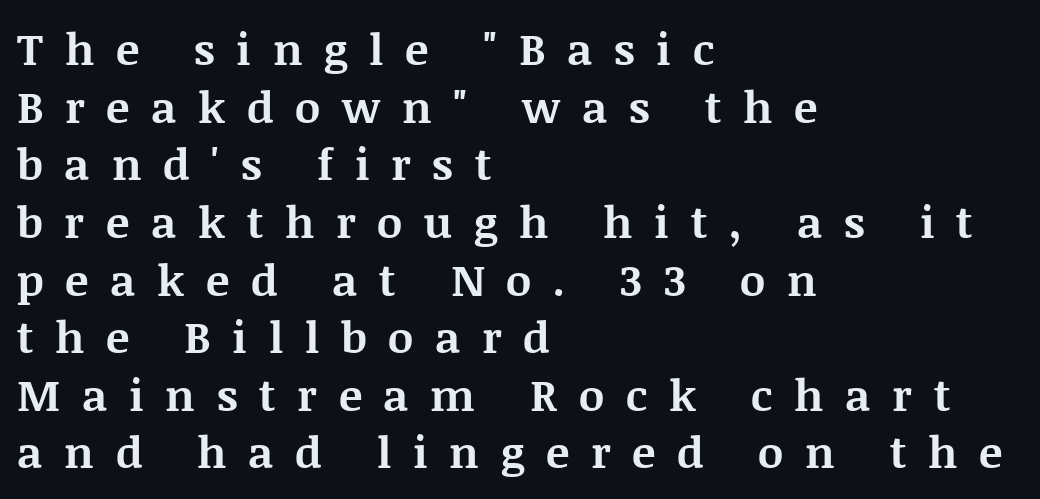
The image shows 44 px bold serif type, upright; set left-aligned, normal line spacing (1.31x), unusually wide letter spacing (+0.49 em), not underlined; medium stroke contrast and a large x-height.
